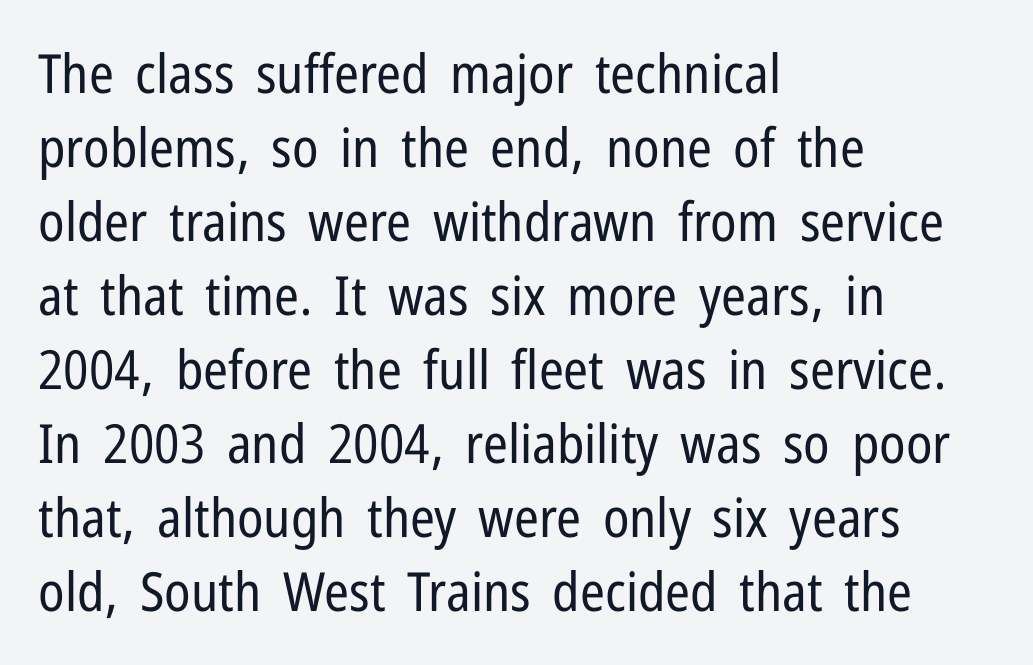
The image shows 54 px regular-weight, condensed sans-serif type, upright; set left-aligned, normal line spacing (1.37x), normal letter spacing, not underlined; low stroke contrast and a medium x-height.
